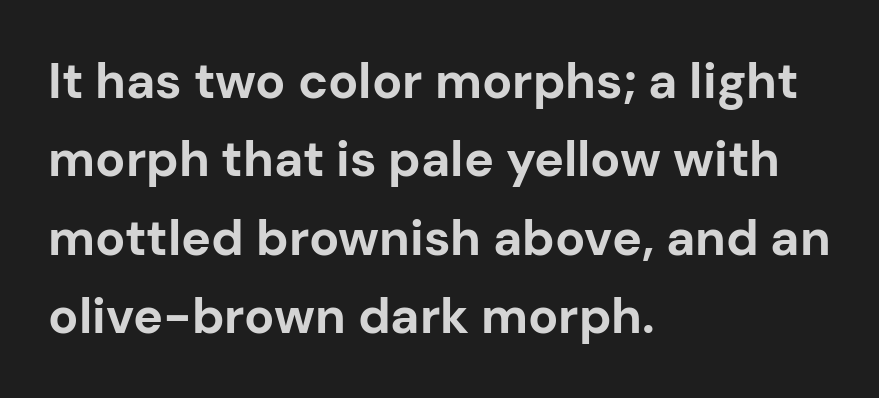
The image shows 50 px bold sans-serif type, upright; set left-aligned, normal line spacing (1.57x), normal letter spacing, not underlined; low stroke contrast and a medium x-height.
